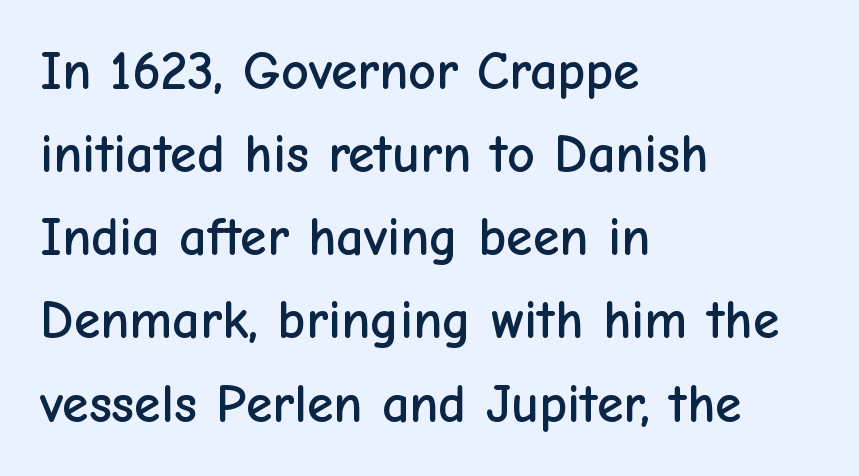
{"serif": "no", "italic": "no", "width": "normal", "stroke_contrast": "low", "x_height": "medium", "monospaced": "no", "underline": "no", "align": "left", "line_spacing": "normal", "line_spacing_ratio": 1.54, "letter_spacing": "normal", "letter_spacing_em": 0.0, "glyph_px": 54}
